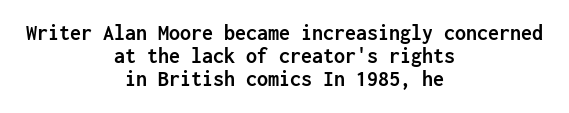
{"italic": "no", "bold": "yes", "underline": "no", "align": "center", "line_spacing": "tight", "line_spacing_ratio": 1.05, "letter_spacing": "normal", "letter_spacing_em": 0.0, "glyph_px": 22}
